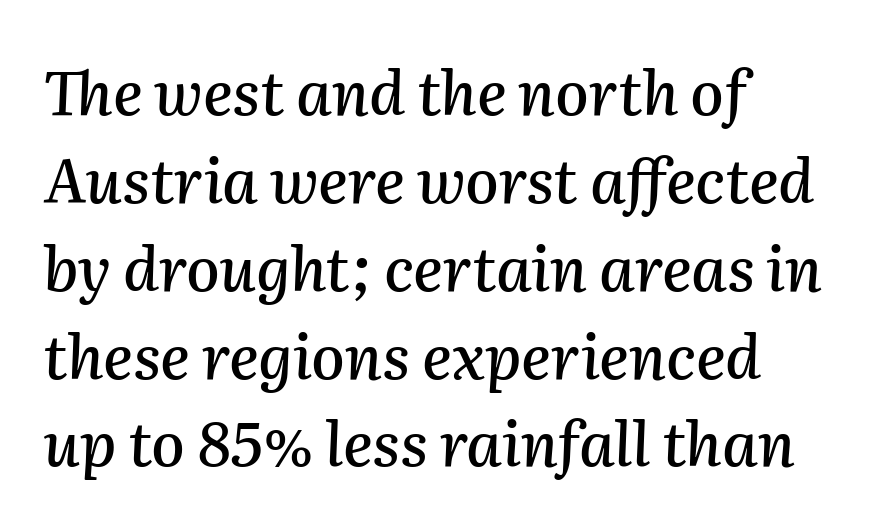
The image shows 61 px text type, italic (leaning right); set left-aligned, normal line spacing (1.44x), normal letter spacing, not underlined; medium stroke contrast and a medium x-height.
